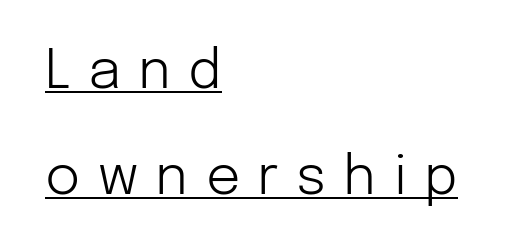
Q: Is the text bold? A: No.
Q: Is the text italic (slanted)? A: No, it is upright.
Q: Is the typeface a serif or a sans-serif typeface? A: Sans-serif.
Q: Is the text underlined? A: Yes.
Q: How is the paragraph aligned? A: Left-aligned.
Q: Is the spacing between letters normal or unusually wide? A: Unusually wide.
Q: Is the spacing between lines tight, normal or loose? A: Loose.
Q: Width (condensed, normal, or wide)? A: Normal.
Q: Stroke contrast? A: Low.
Q: x-height? A: Medium.
Q: Monospaced? A: No.
